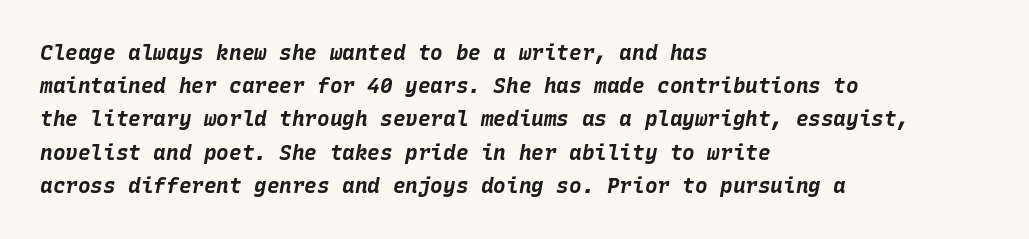
Notice how descenders clear the ascenders below comfortably — that's standard leading. Caption: standard tracking, unaltered. Each line starts at the same left margin while the right side varies. Compared with ordinary roman type, these characters are visibly tilted. Chunky letters — that's bold for sure.
